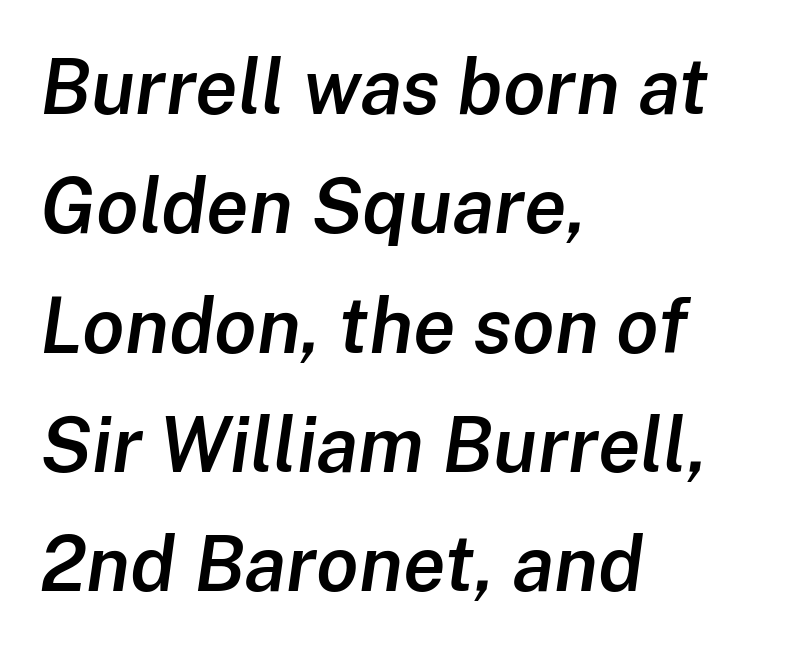
{"italic": "yes", "lean": "right", "slant_degrees": 8, "bold": "semi", "weight": "semibold", "width": "normal", "stroke_contrast": "low", "x_height": "medium", "monospaced": "no", "underline": "no", "align": "left", "line_spacing": "normal", "line_spacing_ratio": 1.55, "letter_spacing": "normal", "letter_spacing_em": 0.0, "glyph_px": 77}
